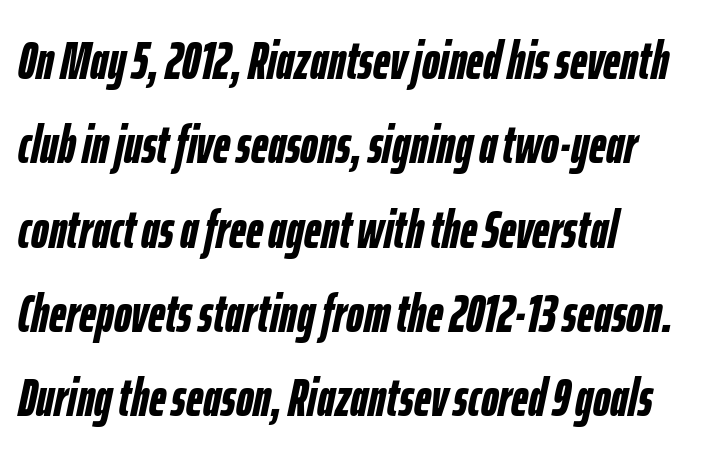
{"italic": "yes", "lean": "right", "slant_degrees": 12, "bold": "yes", "weight": "semibold", "width": "condensed", "stroke_contrast": "low", "x_height": "medium", "monospaced": "no", "underline": "no", "align": "left", "line_spacing": "normal", "line_spacing_ratio": 1.59, "letter_spacing": "normal", "letter_spacing_em": 0.0, "glyph_px": 53}
